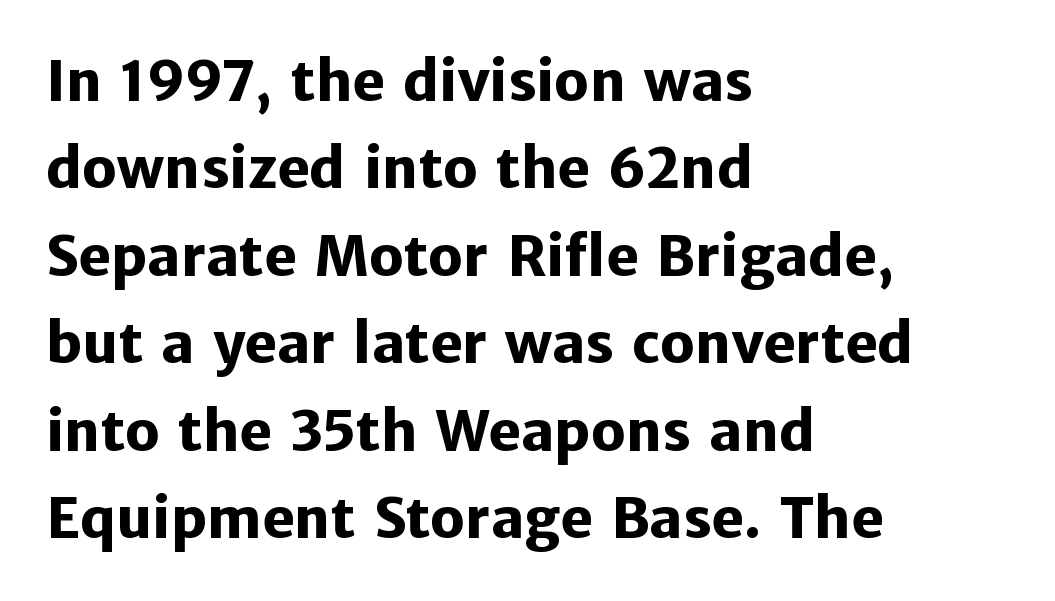
{"serif": "no", "italic": "no", "bold": "yes", "weight": "heavy", "width": "normal", "stroke_contrast": "low", "x_height": "medium", "monospaced": "no", "underline": "no", "align": "left", "line_spacing": "normal", "line_spacing_ratio": 1.59, "letter_spacing": "normal", "letter_spacing_em": 0.0, "glyph_px": 55}
